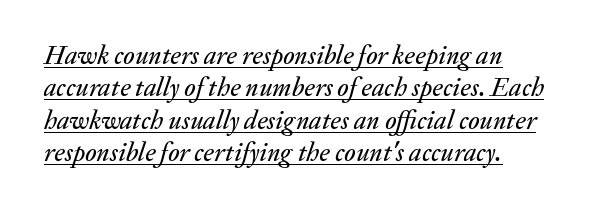
Rows of type keep a routine distance in the vertical direction. Each line of the rendering has a horizontal stroke beneath the glyphs. This rendering uses left alignment, leaving the right contour irregular. You can tell it's italic because the verticals aren't actually vertical. What stands out about the letter spacing? Nothing — it is the standard amount.
